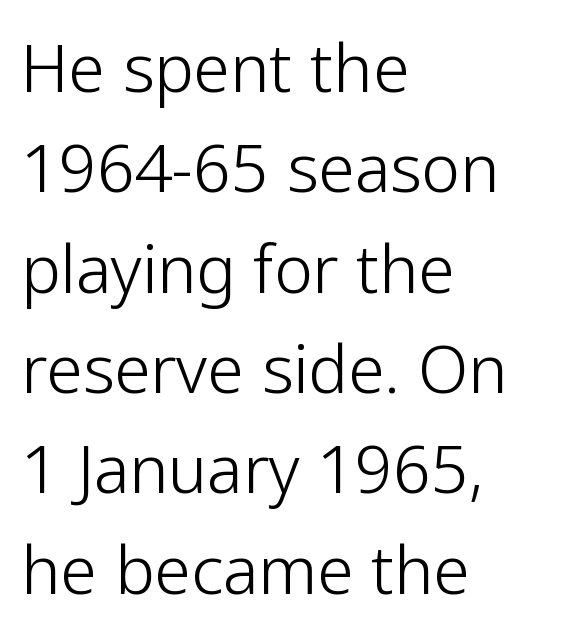
Caption: multi-line text, flush left, ragged right. Stems here are at most as thick as an everyday book face. Each letter's strokes conclude bluntly, with no projecting serifs. Summary of vertical rhythm: regular, with standard interline spacing.
